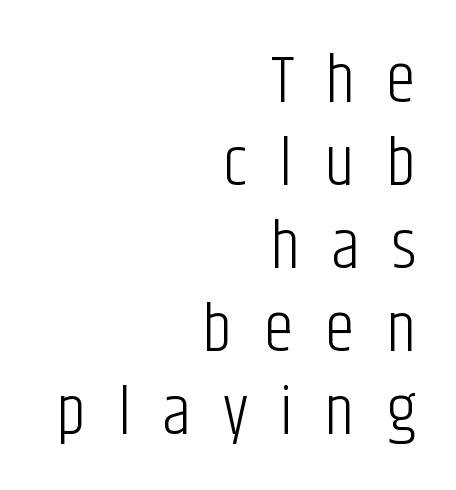
The image shows 68 px light, condensed sans-serif type, upright; set right-aligned, line spacing 1.22x, unusually wide letter spacing (+0.46 em), not underlined; low stroke contrast and a large x-height.
